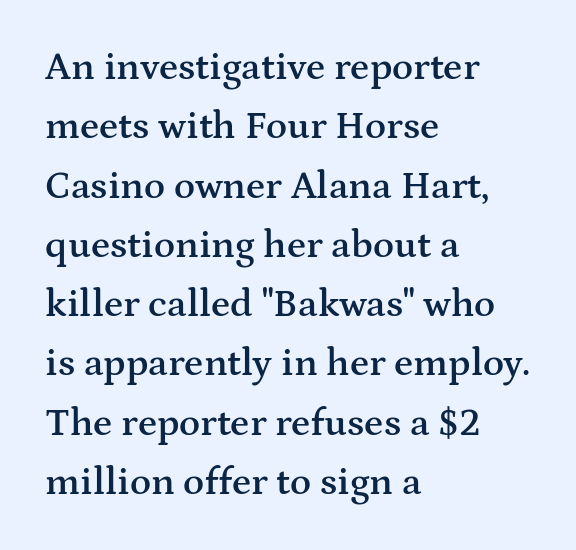
{"serif": "yes", "italic": "no", "bold": "semi", "weight": "semibold", "width": "wide", "stroke_contrast": "medium", "x_height": "medium", "monospaced": "no", "underline": "no", "align": "left", "line_spacing": "normal", "line_spacing_ratio": 1.52, "letter_spacing": "normal", "letter_spacing_em": 0.0, "glyph_px": 39}
